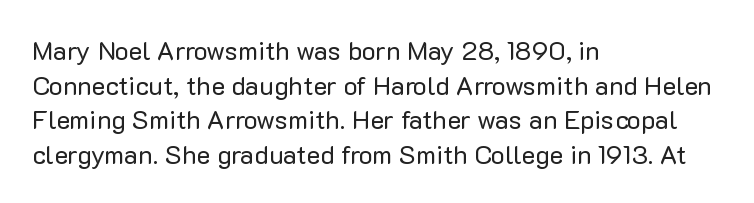
Q: Is the text bold? A: No.
Q: Is the text italic (slanted)? A: No, it is upright.
Q: Is the text underlined? A: No.
Q: How is the paragraph aligned? A: Left-aligned.
Q: Is the spacing between letters normal or unusually wide? A: Normal.
Q: Is the spacing between lines tight, normal or loose? A: Normal.
